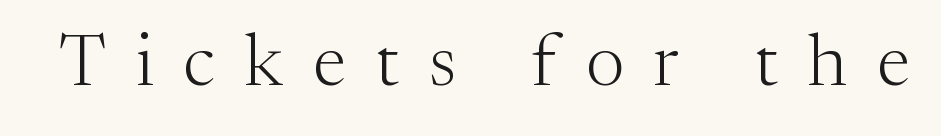
The image shows 73 px light serif type, upright; set unusually wide letter spacing (+0.41 em), not underlined; medium stroke contrast and a medium x-height.
